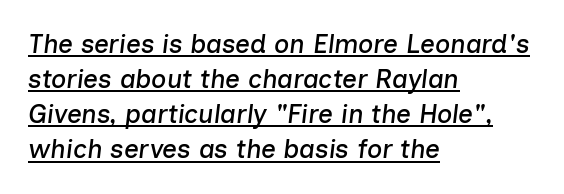
The gaps between neighbouring characters are ordinary and unremarkable. In designer terms, the underline attribute is active on this setting. How would I describe the line gaps? Plain and ordinary. The paragraph shown leans on its left margin. Notice how the stems are inclined rather than vertical — that's the hallmark of italics.
